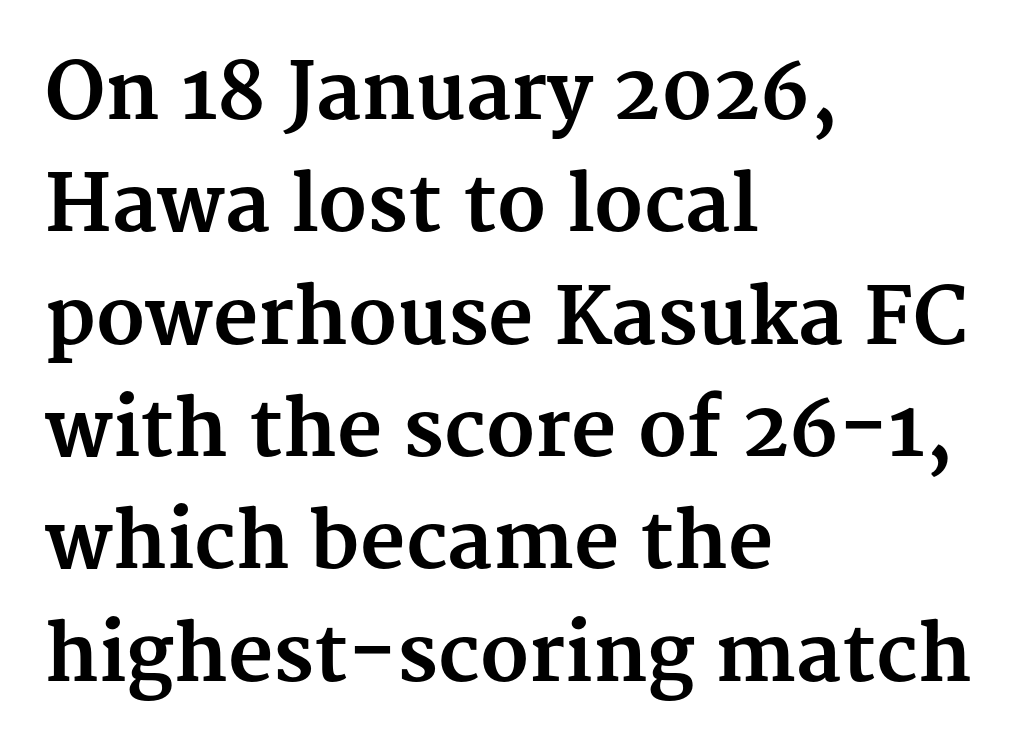
Q: Is the text bold? A: Yes.
Q: Is the text italic (slanted)? A: No, it is upright.
Q: Is the typeface a serif or a sans-serif typeface? A: Serif.
Q: Is the text underlined? A: No.
Q: How is the paragraph aligned? A: Left-aligned.
Q: Is the spacing between letters normal or unusually wide? A: Normal.
Q: Is the spacing between lines tight, normal or loose? A: Normal.
Q: Width (condensed, normal, or wide)? A: Normal.
Q: Stroke contrast? A: Medium.
Q: x-height? A: Medium.
Q: Monospaced? A: No.
